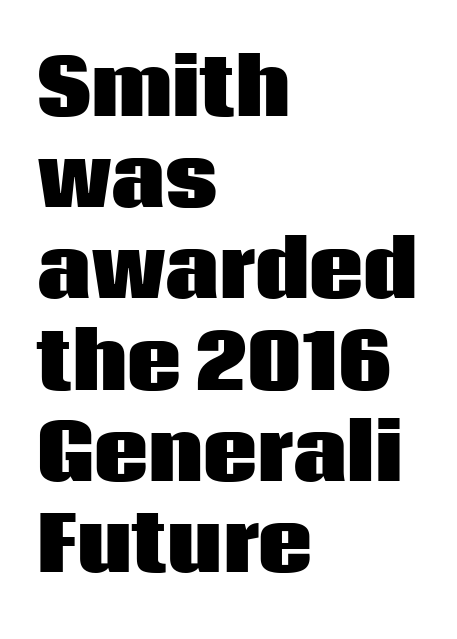
{"serif": "no", "italic": "no", "bold": "yes", "weight": "heavy", "width": "normal", "stroke_contrast": "low", "x_height": "large", "monospaced": "no", "underline": "no", "align": "left", "line_spacing_ratio": 1.2, "letter_spacing": "normal", "letter_spacing_em": 0.0, "glyph_px": 76}
